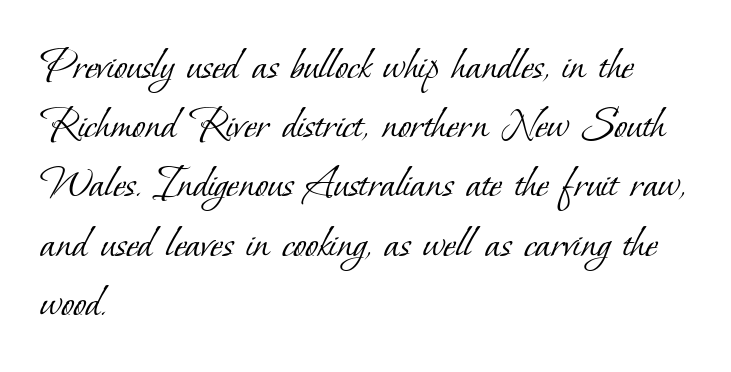
Q: Is the text bold? A: No.
Q: Is the typeface a serif or a sans-serif typeface? A: Serif.
Q: Is the text underlined? A: No.
Q: How is the paragraph aligned? A: Left-aligned.
Q: Is the spacing between letters normal or unusually wide? A: Normal.
Q: Is the spacing between lines tight, normal or loose? A: Normal.
Q: Width (condensed, normal, or wide)? A: Normal.
Q: Stroke contrast? A: Low.
Q: x-height? A: Small.
Q: Monospaced? A: No.
